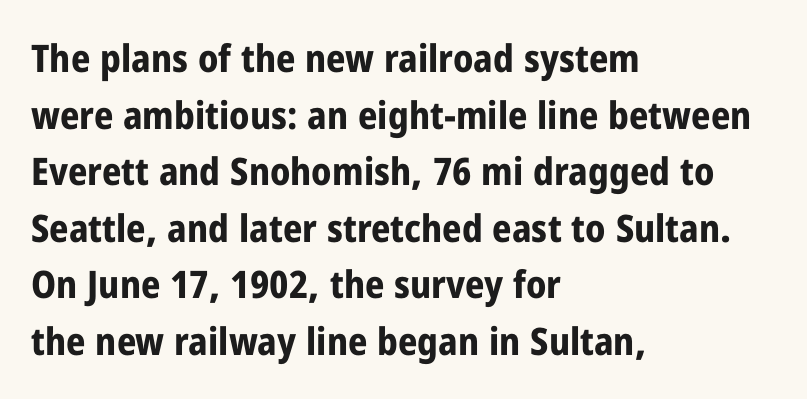
Caption: multi-line text, flush left, ragged right. Unlike italic type, these characters show no tilt at all. Note the varied advance widths — an 'i' is clearly narrower than an 'm'. These lines carry a lot of weight — the face is fully bold.
